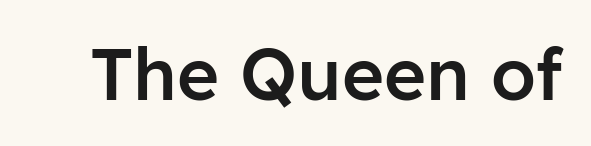
The image shows 72 px semibold sans-serif type, upright; set normal letter spacing, not underlined; low stroke contrast and a medium x-height.
